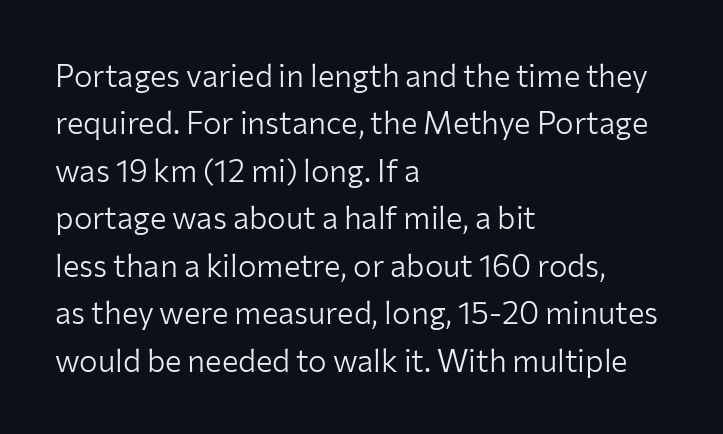
The space directly below the letters is spotless. Regular leading. The font sits on the lighter half of the weight spectrum, regular included. The letters stand straight up with perfectly vertical stems.
